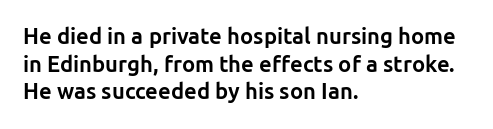
The image shows 22 px bold type, upright; set left-aligned, normal line spacing (1.26x), normal letter spacing, not underlined.
